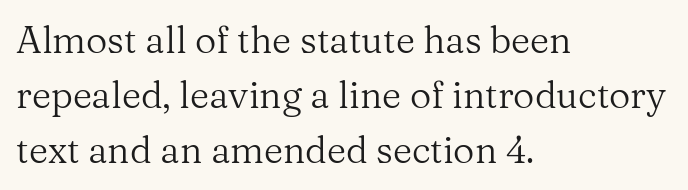
{"serif": "yes", "italic": "no", "bold": "no", "weight": "regular", "width": "normal", "stroke_contrast": "medium", "x_height": "medium", "monospaced": "no", "underline": "no", "align": "left", "line_spacing": "normal", "line_spacing_ratio": 1.49, "letter_spacing": "normal", "letter_spacing_em": 0.0, "glyph_px": 37}
